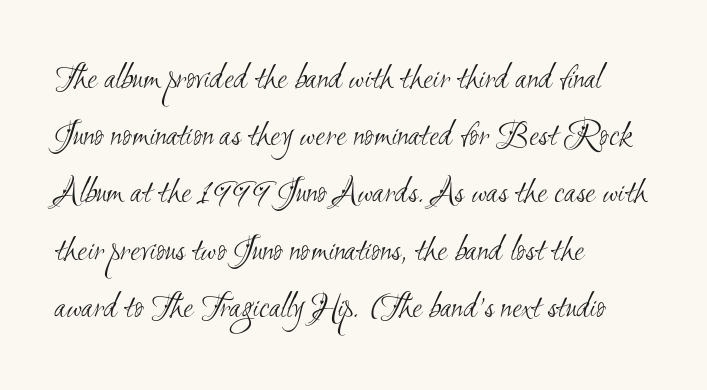
Q: Is the text bold? A: No.
Q: Is the typeface a serif or a sans-serif typeface? A: Sans-serif.
Q: Is the text underlined? A: No.
Q: How is the paragraph aligned? A: Left-aligned.
Q: Is the spacing between letters normal or unusually wide? A: Normal.
Q: Is the spacing between lines tight, normal or loose? A: Normal.
Q: Width (condensed, normal, or wide)? A: Condensed.
Q: Stroke contrast? A: Medium.
Q: x-height? A: Small.
Q: Monospaced? A: No.
